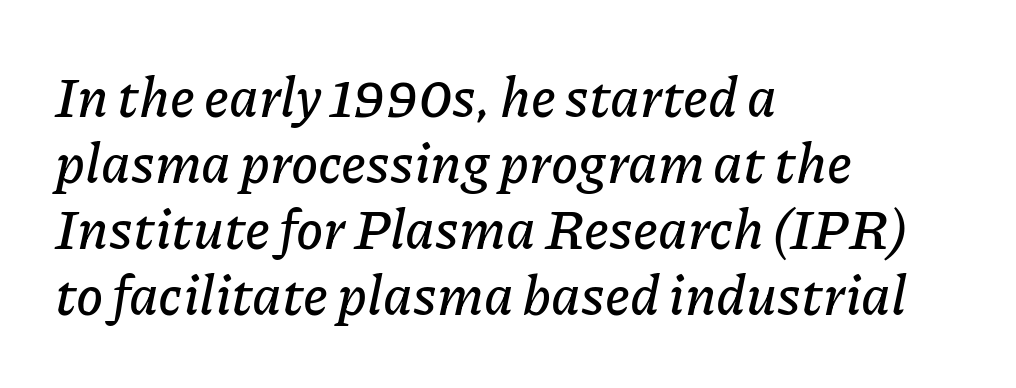
Q: Is the text italic (slanted)? A: Yes, it leans right by about 11 degrees.
Q: Is the text underlined? A: No.
Q: How is the paragraph aligned? A: Left-aligned.
Q: Is the spacing between letters normal or unusually wide? A: Normal.
Q: Width (condensed, normal, or wide)? A: Normal.
Q: Stroke contrast? A: Low.
Q: x-height? A: Medium.
Q: Monospaced? A: No.
